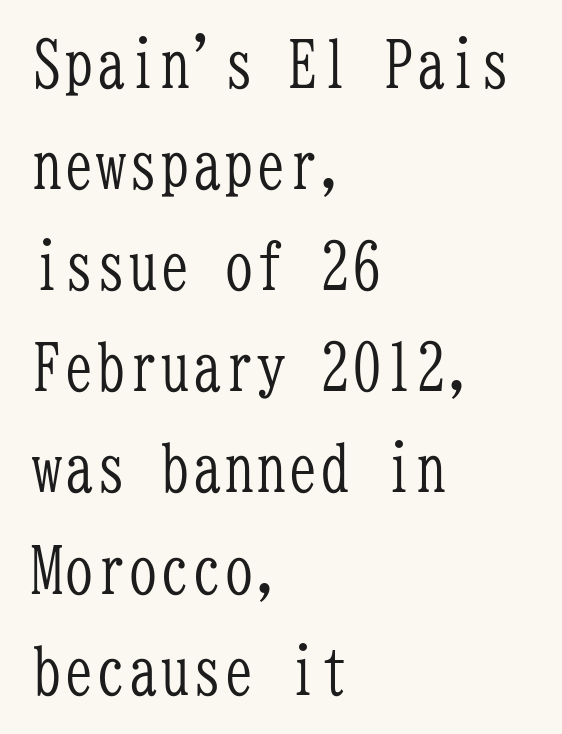
The image shows 64 px light, condensed serif type, upright, monospaced; set left-aligned, normal line spacing (1.58x), normal letter spacing, not underlined; low stroke contrast and a medium x-height.
